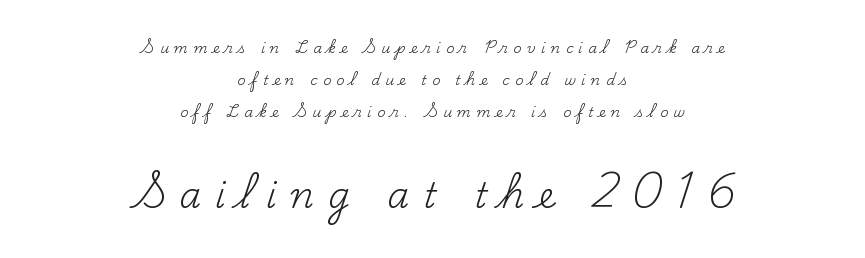
{"serif": "yes", "bold": "no", "weight": "regular", "width": "normal", "stroke_contrast": "medium", "x_height": "small", "monospaced": "no", "underline": "no", "align": "center", "line_spacing": "loose", "line_spacing_ratio": 2.28, "letter_spacing": "wide", "letter_spacing_em": 0.39, "larger_block": "second", "size_ratio": 2.5, "glyph_px": 35}
